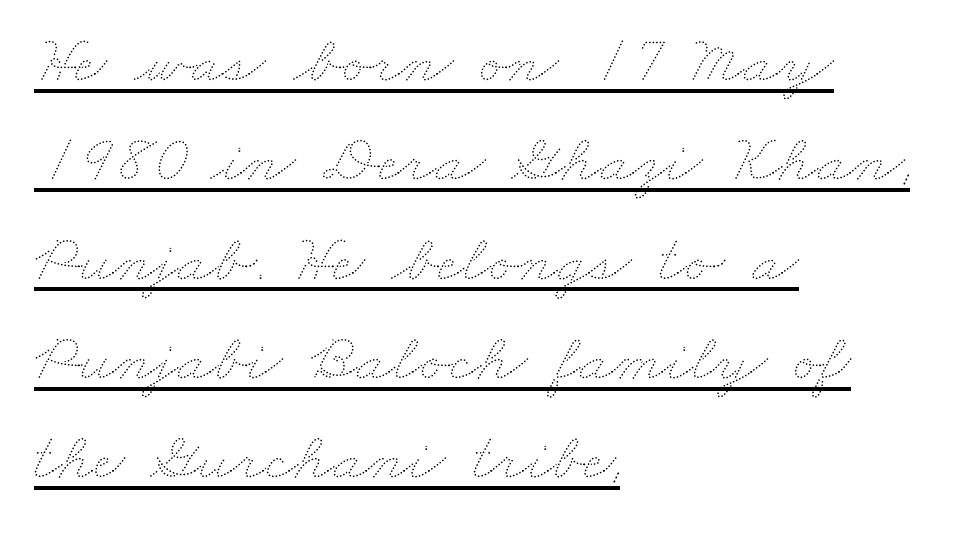
The image shows 68 px thin, wide type; set left-aligned, normal line spacing (1.46x), normal letter spacing, underlined; medium stroke contrast and a small x-height.
